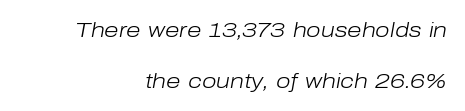
The image shows 21 px text type, italic (leaning right); set right-aligned, loose line spacing (2.42x), normal letter spacing, not underlined.
